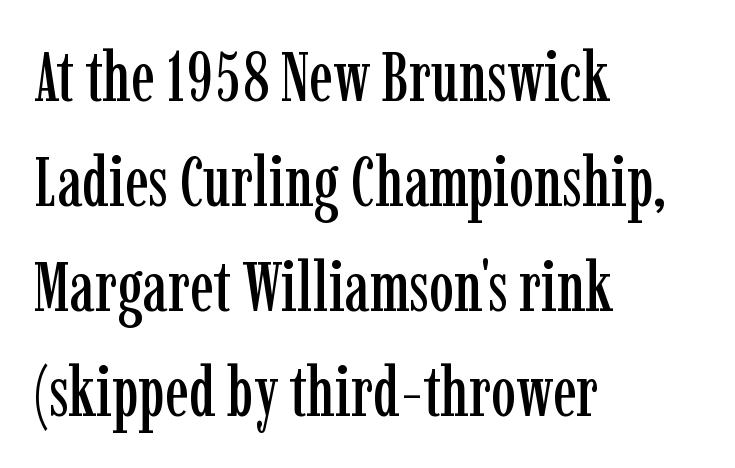
The image shows 70 px condensed serif type, upright; set left-aligned, normal line spacing (1.5x), normal letter spacing, not underlined; low stroke contrast and a medium x-height.
